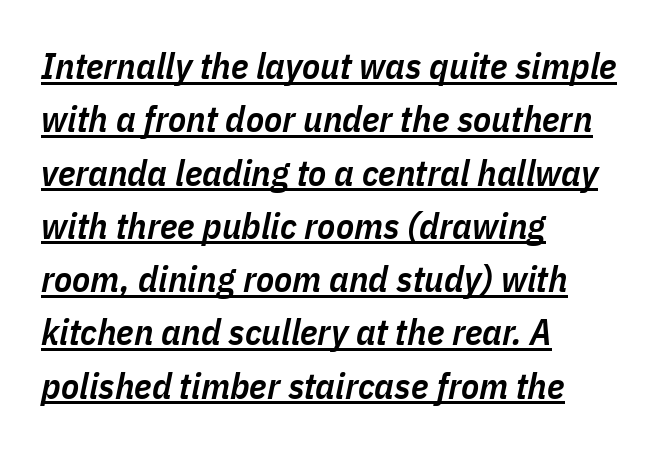
The image shows 37 px semibold, condensed type, italic (leaning right); set left-aligned, normal line spacing (1.44x), normal letter spacing, underlined; low stroke contrast and a medium x-height.
